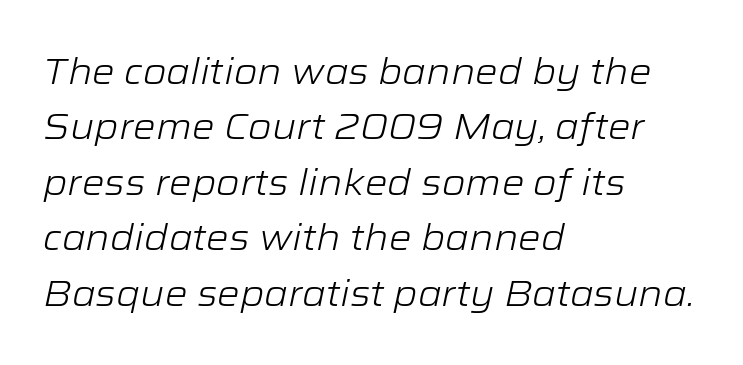
Q: Is the text bold? A: No.
Q: Is the text italic (slanted)? A: Yes, it leans right by about 12 degrees.
Q: Is the text underlined? A: No.
Q: How is the paragraph aligned? A: Left-aligned.
Q: Is the spacing between letters normal or unusually wide? A: Normal.
Q: Is the spacing between lines tight, normal or loose? A: Normal.
Q: Width (condensed, normal, or wide)? A: Wide.
Q: Stroke contrast? A: Low.
Q: x-height? A: Medium.
Q: Monospaced? A: No.
